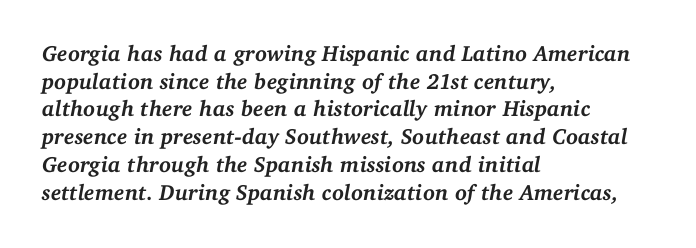
All the whitespace from short lines collects on the right. Clear beneath every line of the passage. Tracking value appears to be zero — textbook default spacing. This block has exactly the height ordinary leading produces. Rendered with sloped, italic letterforms.
